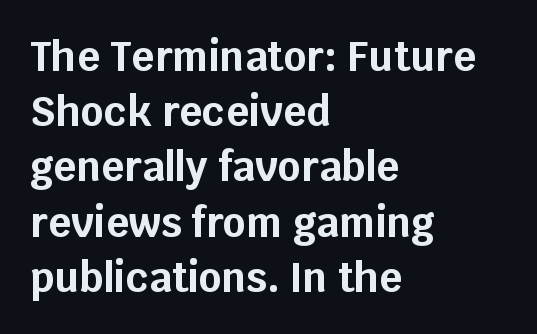
{"serif": "no", "italic": "no", "bold": "yes", "weight": "bold", "width": "normal", "stroke_contrast": "low", "x_height": "large", "monospaced": "no", "underline": "no", "align": "left", "line_spacing": "normal", "line_spacing_ratio": 1.38, "letter_spacing": "normal", "letter_spacing_em": 0.0, "glyph_px": 40}
